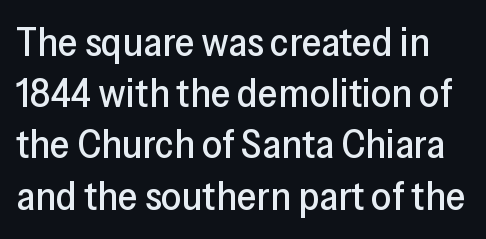
{"serif": "no", "italic": "no", "width": "normal", "stroke_contrast": "low", "x_height": "medium", "monospaced": "no", "underline": "no", "line_spacing": "normal", "line_spacing_ratio": 1.28, "letter_spacing": "normal", "letter_spacing_em": 0.0, "glyph_px": 40}
